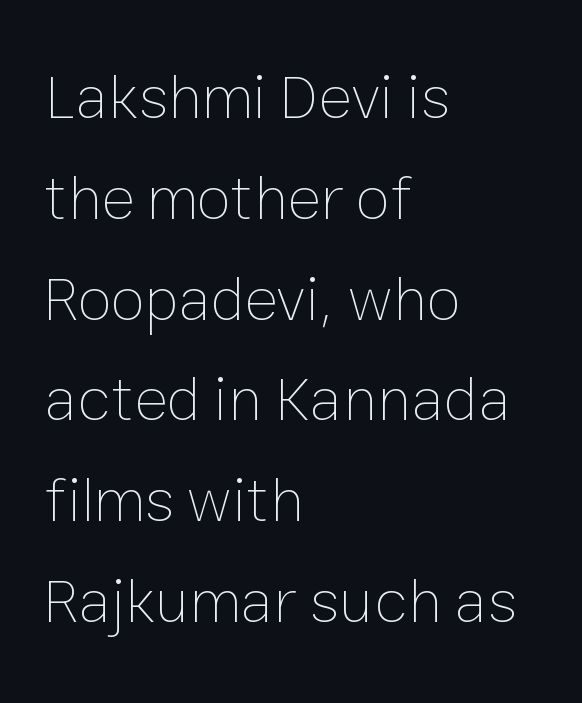
{"italic": "no", "bold": "no", "weight": "thin", "width": "normal", "stroke_contrast": "low", "x_height": "medium", "monospaced": "no", "underline": "no", "align": "left", "line_spacing": "normal", "line_spacing_ratio": 1.6, "letter_spacing": "normal", "letter_spacing_em": 0.0, "glyph_px": 63}
